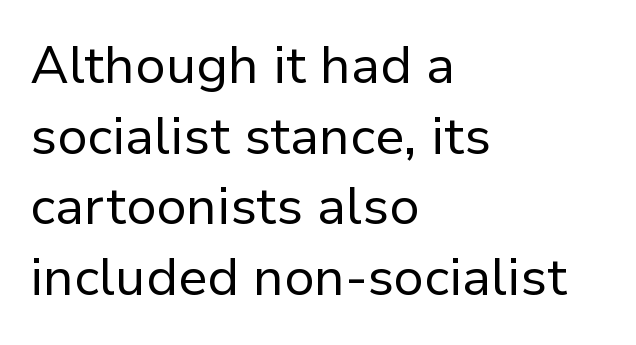
Q: Is the text bold? A: No.
Q: Is the text italic (slanted)? A: No, it is upright.
Q: Is the typeface a serif or a sans-serif typeface? A: Sans-serif.
Q: Is the text underlined? A: No.
Q: How is the paragraph aligned? A: Left-aligned.
Q: Is the spacing between letters normal or unusually wide? A: Normal.
Q: Is the spacing between lines tight, normal or loose? A: Normal.
Q: Width (condensed, normal, or wide)? A: Normal.
Q: Stroke contrast? A: Low.
Q: x-height? A: Medium.
Q: Monospaced? A: No.
